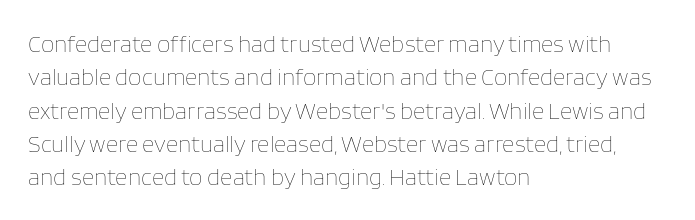
{"italic": "no", "bold": "no", "underline": "no", "align": "left", "line_spacing": "normal", "line_spacing_ratio": 1.39, "letter_spacing": "normal", "letter_spacing_em": 0.0, "glyph_px": 24}
